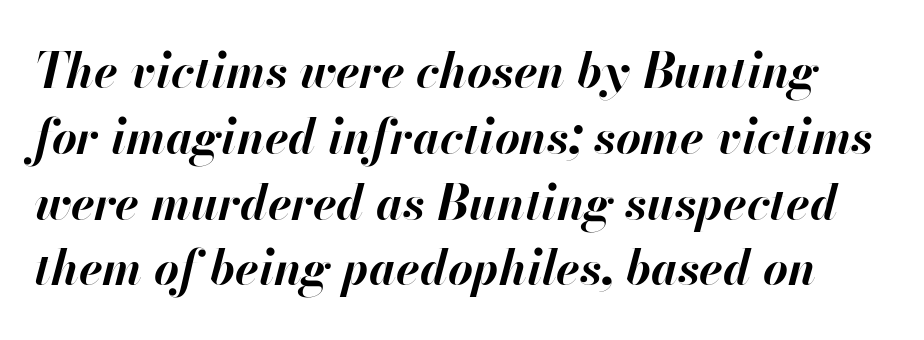
Q: Is the text bold? A: Yes.
Q: Is the text italic (slanted)? A: Yes, it leans right by about 13 degrees.
Q: Is the text underlined? A: No.
Q: Is the spacing between letters normal or unusually wide? A: Normal.
Q: Is the spacing between lines tight, normal or loose? A: Normal.
Q: Width (condensed, normal, or wide)? A: Normal.
Q: Stroke contrast? A: High.
Q: x-height? A: Small.
Q: Monospaced? A: No.
